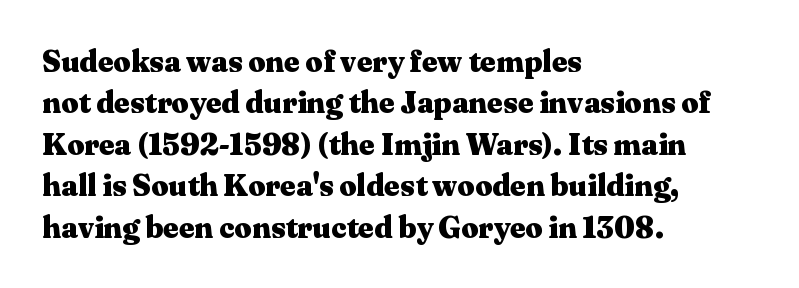
Q: Is the text bold? A: Yes.
Q: Is the text italic (slanted)? A: No, it is upright.
Q: Is the typeface a serif or a sans-serif typeface? A: Serif.
Q: Is the text underlined? A: No.
Q: How is the paragraph aligned? A: Left-aligned.
Q: Is the spacing between letters normal or unusually wide? A: Normal.
Q: Is the spacing between lines tight, normal or loose? A: Normal.
Q: Width (condensed, normal, or wide)? A: Wide.
Q: Stroke contrast? A: Medium.
Q: x-height? A: Medium.
Q: Monospaced? A: No.
